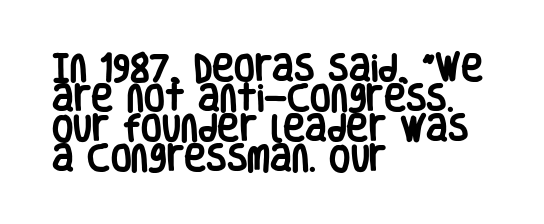
The image shows 30 px heavy, condensed sans-serif type, upright; set left-aligned, tight line spacing (1.0x), normal letter spacing, not underlined; low stroke contrast and a large x-height.
